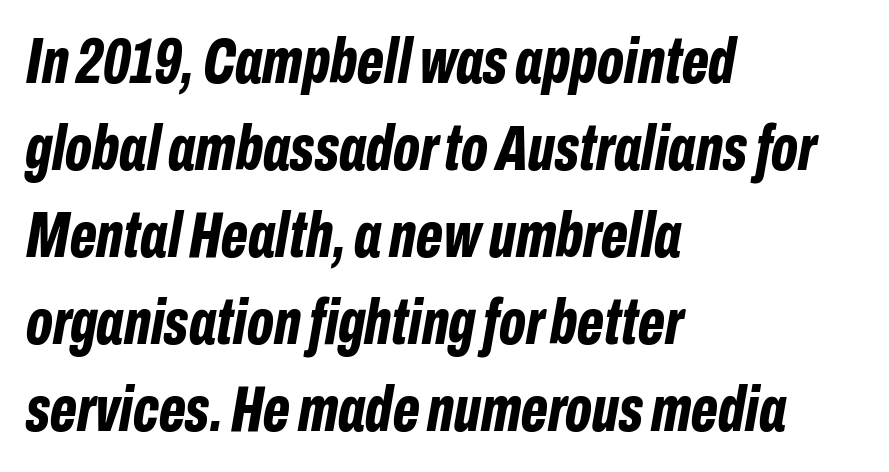
The rag falls on the right side of this text block. The letters sit at their default tracking, neither squeezed nor spread. The rows are spaced the way most documents space them. Posture: slanted. Check the space under the baseline: it is left empty. Here the designer chose a conventional face with non-uniform glyph widths.
